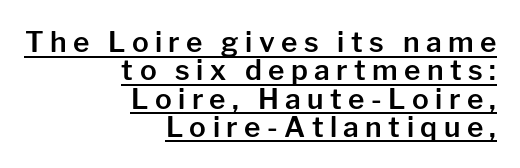
Q: Is the text italic (slanted)? A: No, it is upright.
Q: Is the typeface a serif or a sans-serif typeface? A: Sans-serif.
Q: Is the text underlined? A: Yes.
Q: How is the paragraph aligned? A: Right-aligned.
Q: Is the spacing between letters normal or unusually wide? A: Unusually wide.
Q: Is the spacing between lines tight, normal or loose? A: Tight.
Q: Width (condensed, normal, or wide)? A: Normal.
Q: Stroke contrast? A: Low.
Q: x-height? A: Medium.
Q: Monospaced? A: No.
